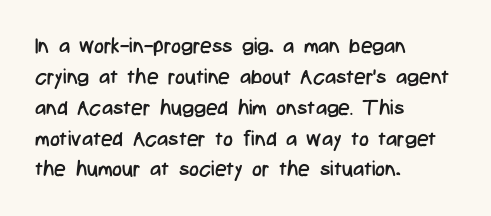
{"italic": "no", "bold": "no", "underline": "no", "align": "left", "line_spacing": "normal", "line_spacing_ratio": 1.47, "letter_spacing": "normal", "letter_spacing_em": 0.0, "glyph_px": 21}
